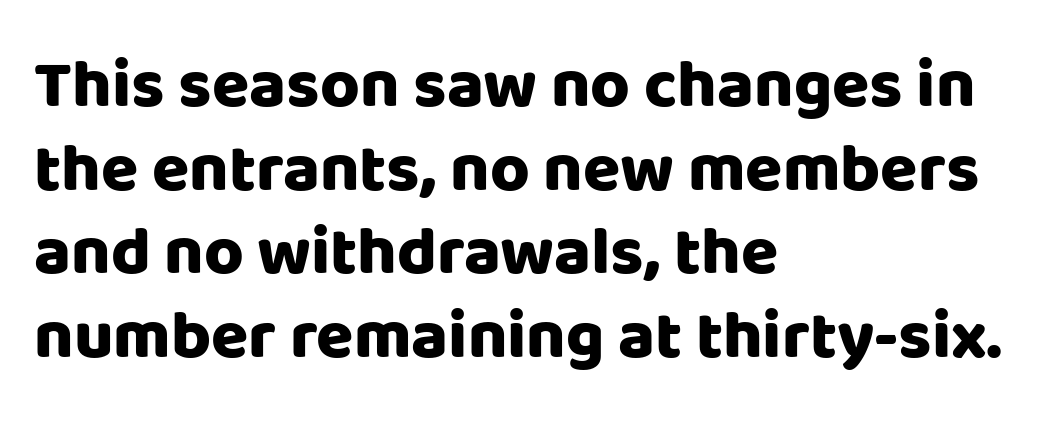
Q: Is the text bold? A: Yes.
Q: Is the text italic (slanted)? A: No, it is upright.
Q: Is the typeface a serif or a sans-serif typeface? A: Sans-serif.
Q: Is the text underlined? A: No.
Q: How is the paragraph aligned? A: Left-aligned.
Q: Is the spacing between letters normal or unusually wide? A: Normal.
Q: Width (condensed, normal, or wide)? A: Normal.
Q: Stroke contrast? A: Low.
Q: x-height? A: Large.
Q: Monospaced? A: No.
